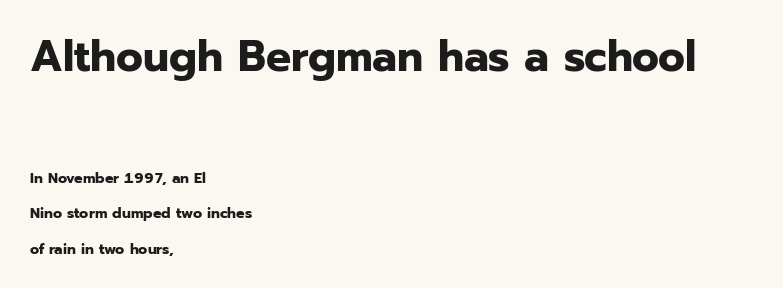
The image shows 44 px bold sans-serif type, upright; set left-aligned, loose line spacing (2.36x), normal letter spacing, not underlined; the first (top) block is 2.93x larger; low stroke contrast and a medium x-height.
